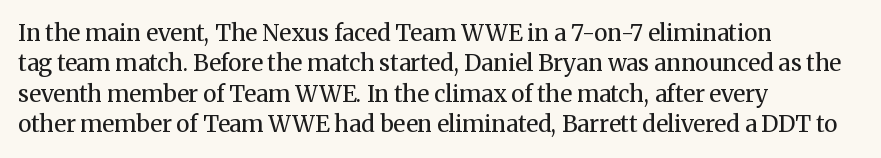
The image shows 23 px text type, upright; set left-aligned, normal line spacing (1.32x), normal letter spacing, not underlined.
